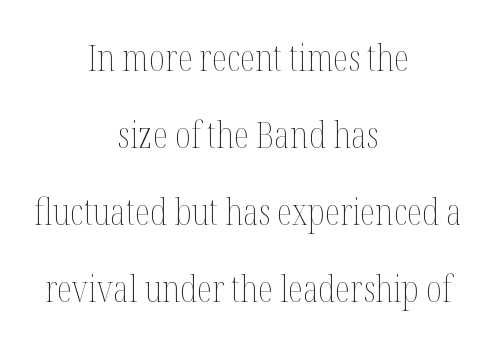
Q: Is the text bold? A: No.
Q: Is the text italic (slanted)? A: No, it is upright.
Q: Is the text underlined? A: No.
Q: How is the paragraph aligned? A: Centered.
Q: Is the spacing between letters normal or unusually wide? A: Normal.
Q: Is the spacing between lines tight, normal or loose? A: Loose.
Q: Width (condensed, normal, or wide)? A: Condensed.
Q: Stroke contrast? A: Medium.
Q: x-height? A: Medium.
Q: Monospaced? A: No.
